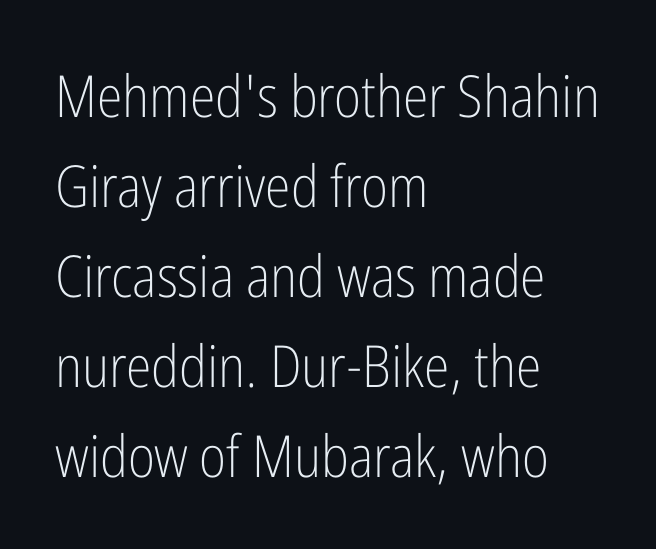
The image shows 58 px light, condensed sans-serif type, upright; set left-aligned, normal line spacing (1.55x), normal letter spacing, not underlined; low stroke contrast and a medium x-height.
